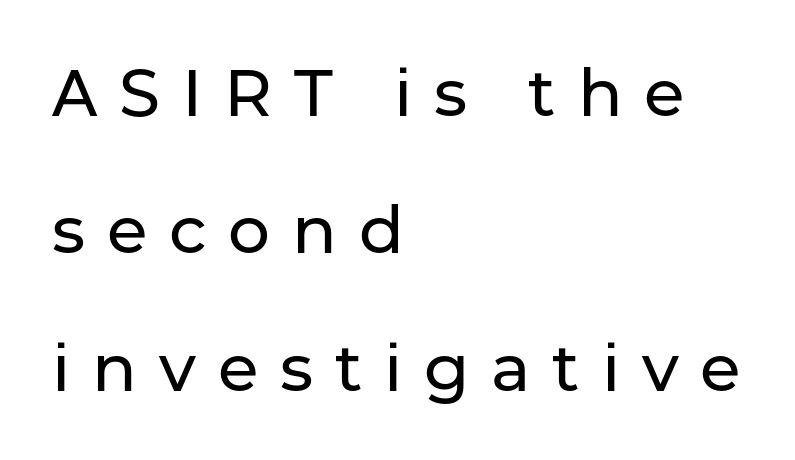
The image shows 66 px sans-serif type, upright; set left-aligned, loose line spacing (2.08x), unusually wide letter spacing (+0.33 em), not underlined; low stroke contrast and a medium x-height.
